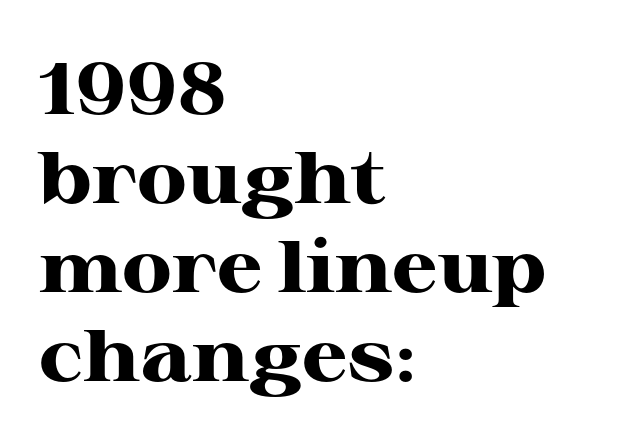
A typesetter would mark this as roman, not italic. Rule under the text: the space is simply empty. Each letter's strokes conclude with small projecting serifs. The gaps between neighbouring characters are ordinary and unremarkable. Every letter is thick-stroked: bold, no question. The compositor pushed each line to the left boundary.
